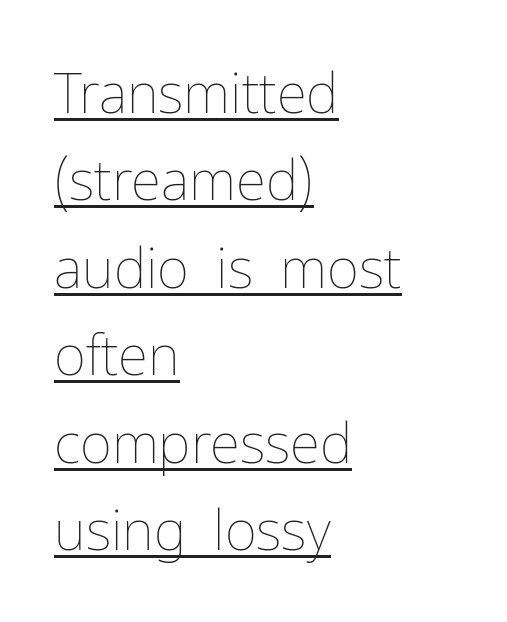
The image shows 55 px thin type, upright; set left-aligned, normal line spacing (1.59x), normal letter spacing, underlined; low stroke contrast and a medium x-height.
